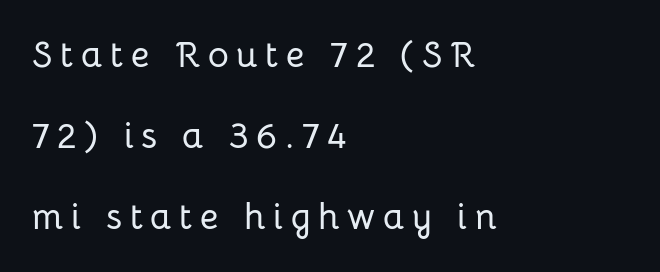
Ordinary non-slanted type is in use. Here the designer chose a conventional face with non-uniform glyph widths. The strip under each line holds only bare page. You could only call the tracking loose — the letters float apart. The rendering uses a large line-height, opening up the rows. Nothing sits at the stroke ends, so this counts as sans-serif.
